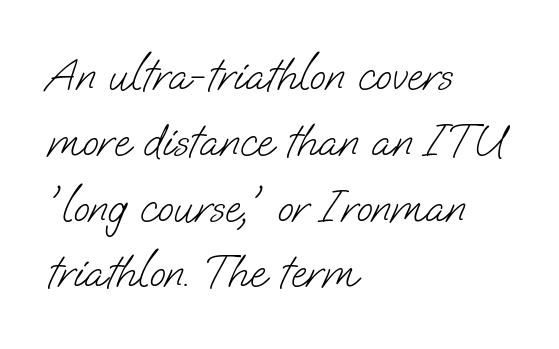
The image shows 47 px light sans-serif type; set left-aligned, normal line spacing (1.4x), normal letter spacing, not underlined; low stroke contrast and a small x-height.
